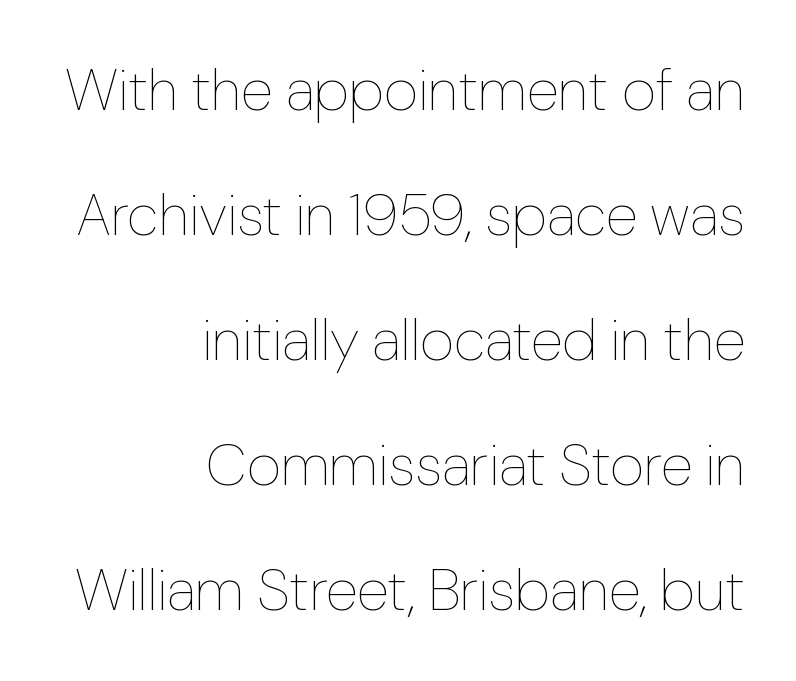
Q: Is the text bold? A: No.
Q: Is the text italic (slanted)? A: No, it is upright.
Q: Is the text underlined? A: No.
Q: How is the paragraph aligned? A: Right-aligned.
Q: Is the spacing between letters normal or unusually wide? A: Normal.
Q: Is the spacing between lines tight, normal or loose? A: Loose.
Q: Width (condensed, normal, or wide)? A: Normal.
Q: Stroke contrast? A: Low.
Q: x-height? A: Medium.
Q: Monospaced? A: No.
